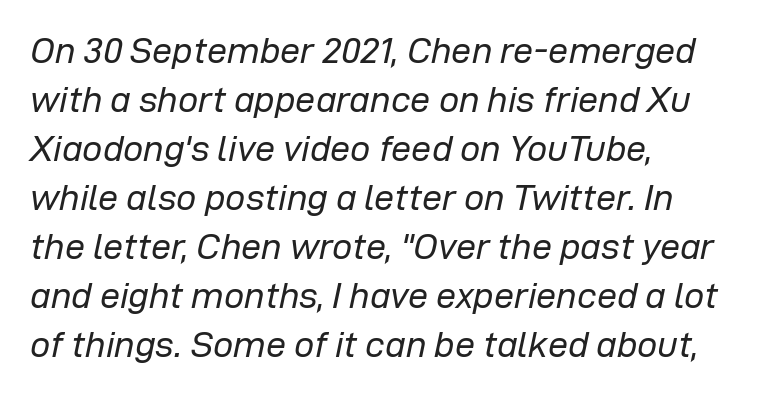
{"italic": "yes", "lean": "right", "slant_degrees": 12, "bold": "no", "weight": "regular", "width": "normal", "stroke_contrast": "low", "x_height": "medium", "monospaced": "no", "underline": "no", "align": "left", "line_spacing": "normal", "line_spacing_ratio": 1.36, "letter_spacing": "normal", "letter_spacing_em": 0.0, "glyph_px": 36}
